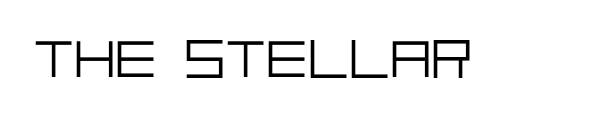
Q: Is the text bold? A: No.
Q: Is the text italic (slanted)? A: No, it is upright.
Q: Is the typeface a serif or a sans-serif typeface? A: Sans-serif.
Q: Is the text underlined? A: No.
Q: Is the spacing between letters normal or unusually wide? A: Normal.
Q: Width (condensed, normal, or wide)? A: Normal.
Q: Stroke contrast? A: Low.
Q: x-height? A: Large.
